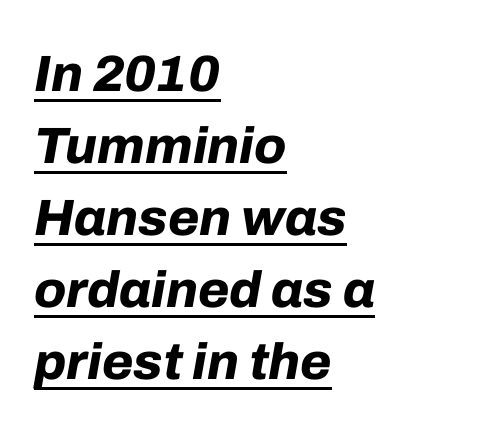
You'd pick this weight for a headline — it's a proper bold. The block of text has a typical density, with ordinary space between rows. Emphasis-style slanted type is in use. One-word summary of the alignment: left. Short note: letters normally spaced.
